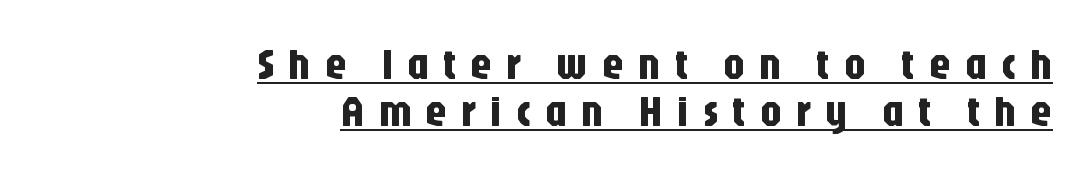
The image shows 43 px condensed sans-serif type, upright; set right-aligned, tight line spacing (1.09x), unusually wide letter spacing (+0.33 em), underlined; low stroke contrast and a large x-height.
